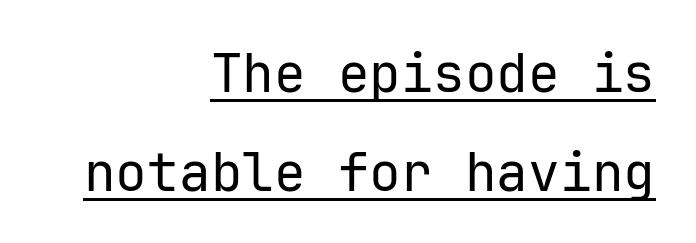
Q: Is the text bold? A: No.
Q: Is the text italic (slanted)? A: No, it is upright.
Q: Is the typeface a serif or a sans-serif typeface? A: Sans-serif.
Q: Is the text underlined? A: Yes.
Q: How is the paragraph aligned? A: Right-aligned.
Q: Is the spacing between letters normal or unusually wide? A: Normal.
Q: Width (condensed, normal, or wide)? A: Normal.
Q: Stroke contrast? A: Low.
Q: x-height? A: Medium.
